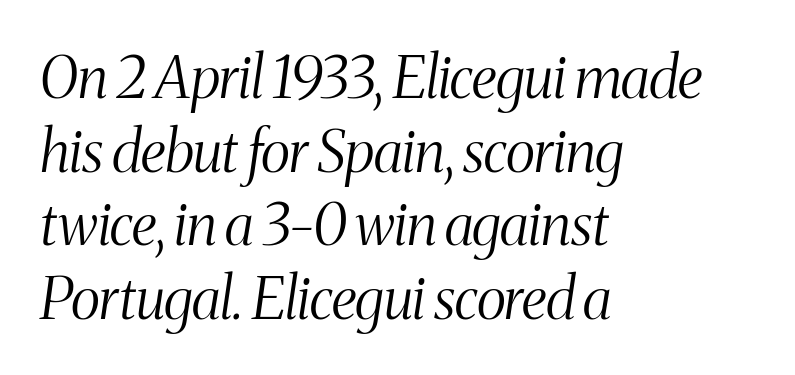
{"serif": "yes", "italic": "yes", "lean": "right", "slant_degrees": 8, "bold": "no", "weight": "light", "width": "condensed", "stroke_contrast": "medium", "x_height": "medium", "monospaced": "no", "underline": "no", "align": "left", "line_spacing": "normal", "line_spacing_ratio": 1.27, "letter_spacing": "normal", "letter_spacing_em": 0.0, "glyph_px": 58}
